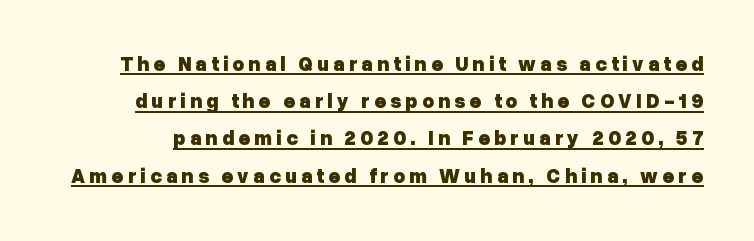
As a designer I'd log this as weight 700, bold. The specimen includes a rule beneath the text block's lines. This is the regular roman posture of the typeface. Words appear elongated and porous because spacing is wide.
